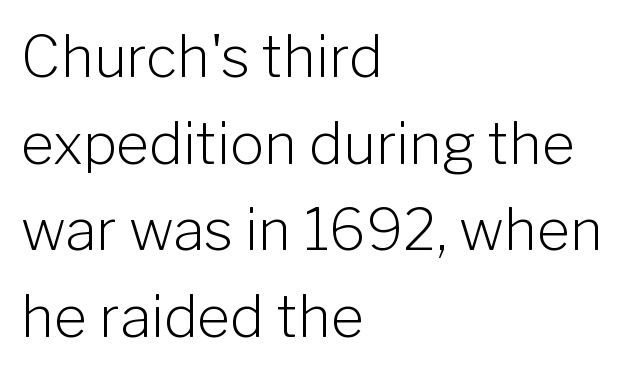
Leading: standard. A light-to-regular cut is what we see here. The letters advance in unequal steps, a hallmark of proportional type. Are there feet on the stems? There aren't — it's a sans. Does the lettering tilt? It doesn't — this is upright. These lines keep a tight, regular rhythm from letter to letter.
